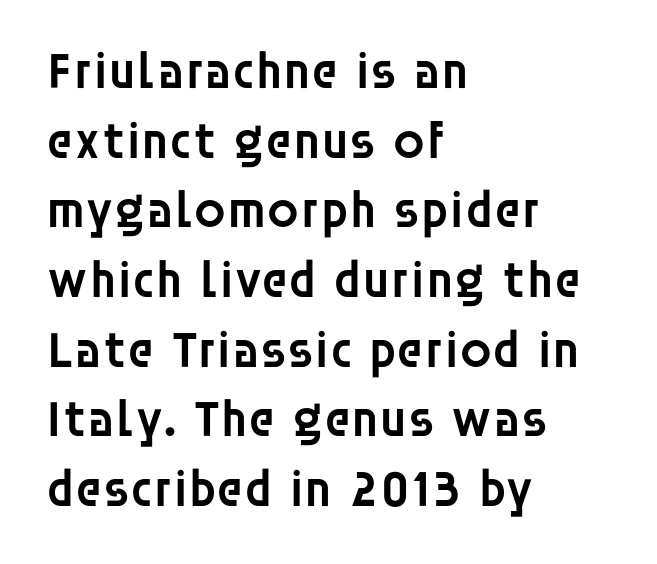
Q: Is the text bold? A: Semi-bold.
Q: Is the text italic (slanted)? A: No, it is upright.
Q: Is the typeface a serif or a sans-serif typeface? A: Sans-serif.
Q: Is the text underlined? A: No.
Q: How is the paragraph aligned? A: Left-aligned.
Q: Is the spacing between letters normal or unusually wide? A: Normal.
Q: Is the spacing between lines tight, normal or loose? A: Normal.
Q: Width (condensed, normal, or wide)? A: Normal.
Q: Stroke contrast? A: Low.
Q: x-height? A: Large.
Q: Monospaced? A: No.
